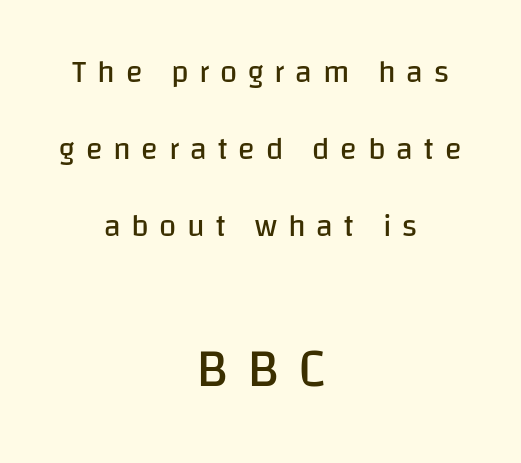
The image shows 55 px regular-weight sans-serif type, upright; set centered, loose line spacing (2.48x), unusually wide letter spacing (+0.34 em), not underlined; the second (bottom) block is 1.77x larger; low stroke contrast and a large x-height.
